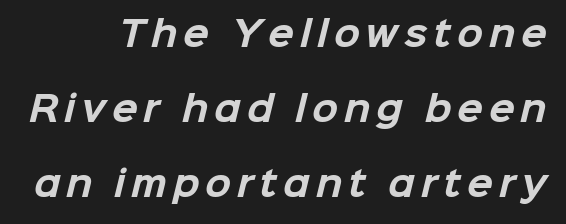
{"serif": "no", "bold": "yes", "weight": "bold", "width": "normal", "stroke_contrast": "low", "x_height": "medium", "monospaced": "no", "underline": "no", "line_spacing": "loose", "line_spacing_ratio": 2.21, "glyph_px": 34}
